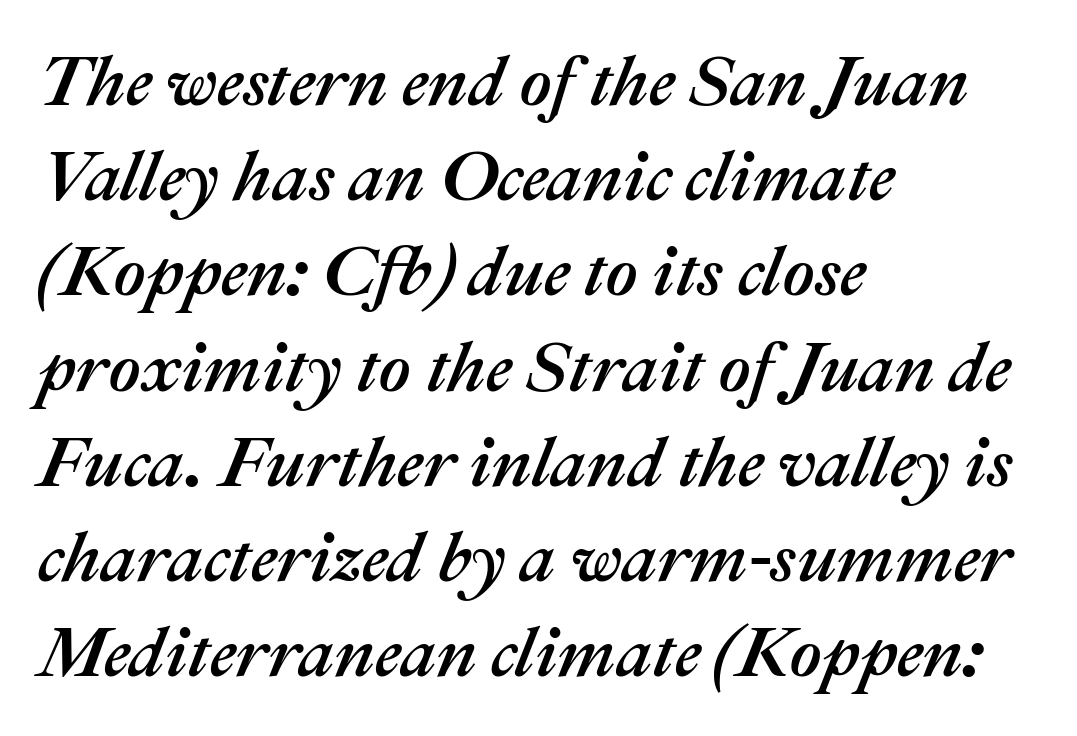
{"italic": "yes", "lean": "right", "slant_degrees": 22, "width": "normal", "stroke_contrast": "medium", "x_height": "medium", "monospaced": "no", "underline": "no", "align": "left", "line_spacing": "normal", "line_spacing_ratio": 1.36, "letter_spacing": "normal", "letter_spacing_em": 0.0, "glyph_px": 70}
